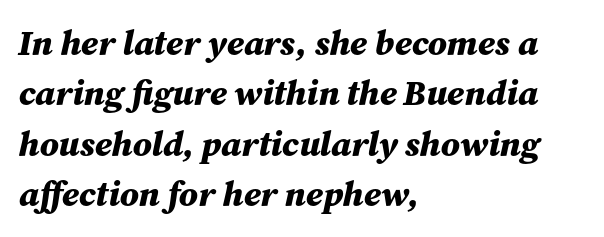
The image shows 35 px bold type, italic (leaning right); set left-aligned, normal line spacing (1.44x), normal letter spacing, not underlined; medium stroke contrast and a medium x-height.
